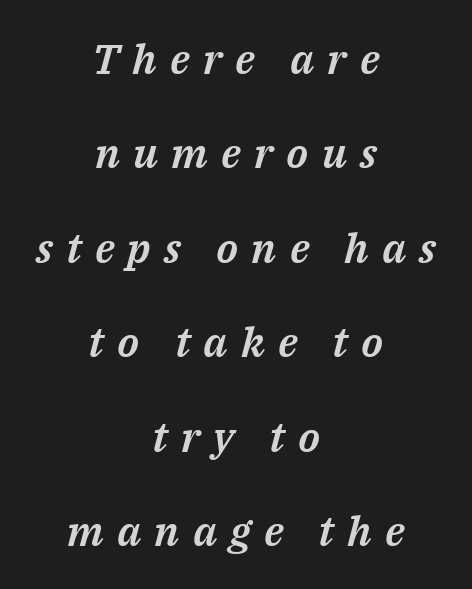
These lines have a slow, spaced-out rhythm from letter to letter. Rows of type keep a wide berth in the vertical direction. The letters advance in unequal steps, a hallmark of proportional type. Does the lettering tilt? It does — this is italic. This sample is center-justified, so both line endings float freely.
